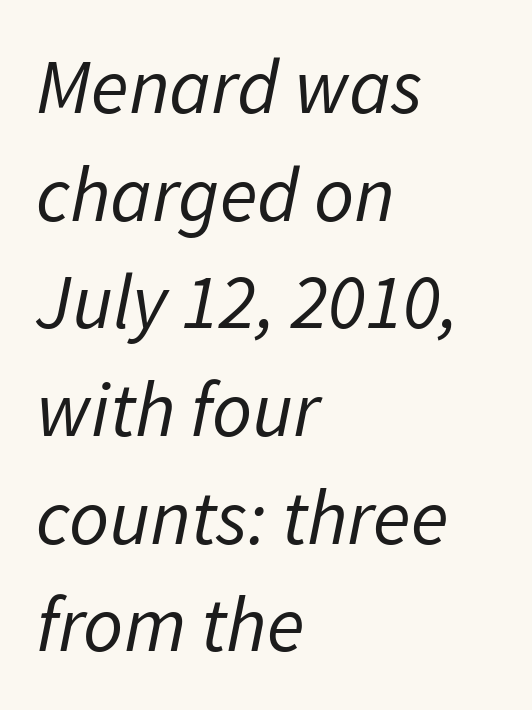
The image shows 78 px regular-weight type, italic (leaning right); set left-aligned, normal line spacing (1.38x), normal letter spacing, not underlined; low stroke contrast and a medium x-height.
